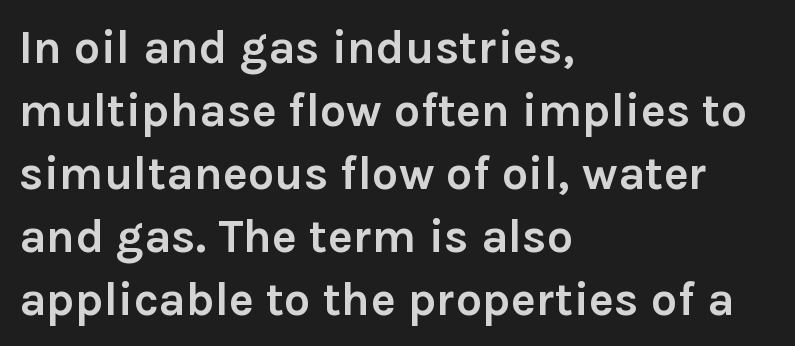
{"serif": "no", "italic": "no", "bold": "yes", "weight": "semibold", "width": "normal", "stroke_contrast": "low", "x_height": "medium", "monospaced": "no", "underline": "no", "align": "left", "line_spacing": "normal", "line_spacing_ratio": 1.34, "letter_spacing": "normal", "letter_spacing_em": 0.0, "glyph_px": 47}
